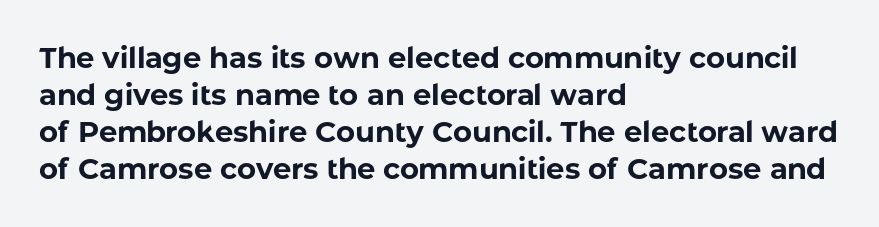
The image shows 29 px bold sans-serif type, upright; set left-aligned, normal line spacing (1.28x), normal letter spacing, not underlined; low stroke contrast and a medium x-height.
